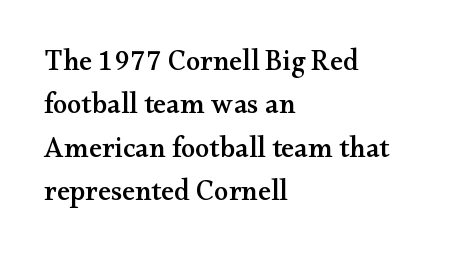
Descenders hang freely into open space. The rendering uses a moderate line-height, typical for paragraphs. This rendering employs a face with finishing strokes, i.e., a serif. There is no visible air inserted between adjacent glyphs. Style check: upright. Does the copy run flush right? No — it runs flush left.
